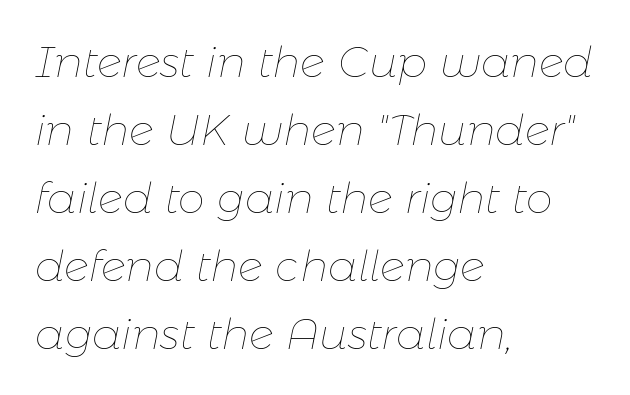
Q: Is the text bold? A: No.
Q: Is the text italic (slanted)? A: Yes, it leans right by about 11 degrees.
Q: Is the text underlined? A: No.
Q: How is the paragraph aligned? A: Left-aligned.
Q: Is the spacing between letters normal or unusually wide? A: Normal.
Q: Is the spacing between lines tight, normal or loose? A: Normal.
Q: Width (condensed, normal, or wide)? A: Normal.
Q: Stroke contrast? A: Low.
Q: x-height? A: Medium.
Q: Monospaced? A: No.
